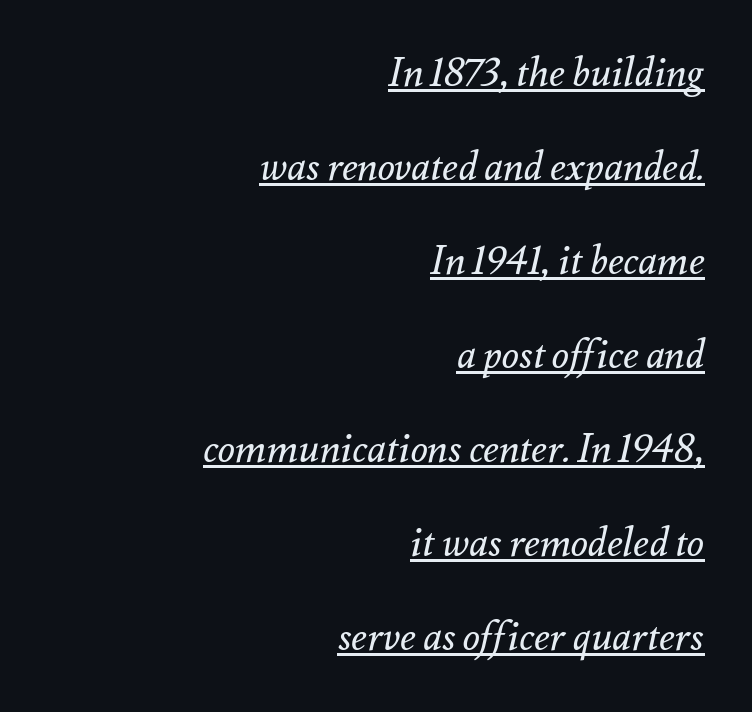
{"italic": "yes", "lean": "right", "slant_degrees": 12, "bold": "no", "weight": "regular", "width": "normal", "stroke_contrast": "medium", "x_height": "small", "monospaced": "no", "underline": "yes", "align": "right", "line_spacing": "loose", "line_spacing_ratio": 2.35, "letter_spacing": "normal", "letter_spacing_em": 0.0, "glyph_px": 40}
